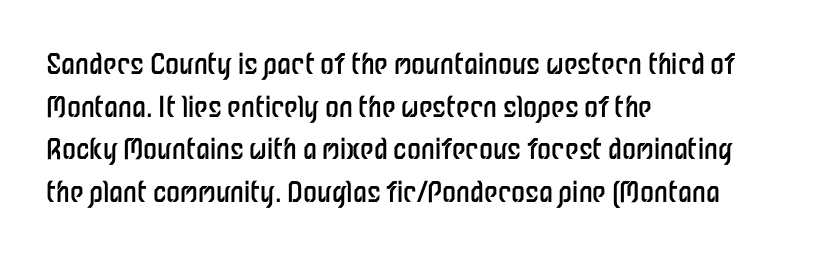
The designer left line spacing at the default. This sample has the flowing, uneven cadence of proportional lettering. When letters stand straight like this, we call the style roman or upright. The weight would be labelled regular, book, light, or lighter still. Compared with a centered layout, this one pins lines to the left instead.
